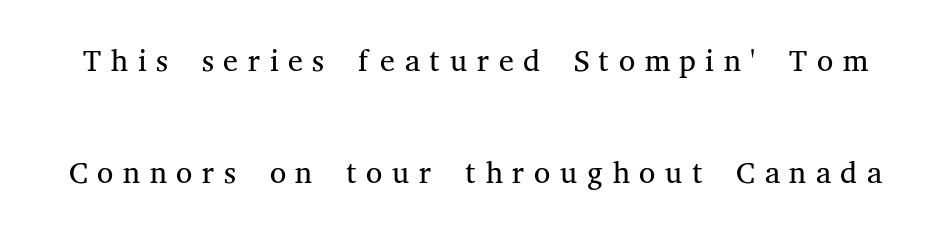
Does the leading feel generous? Absolutely, it's lavish. Words float on clear page, feet unadorned. Is this a sans? No — the strokes have serifs. The letters stand straight up with perfectly vertical stems. Note the varied advance widths — an 'i' is clearly narrower than an 'm'.
